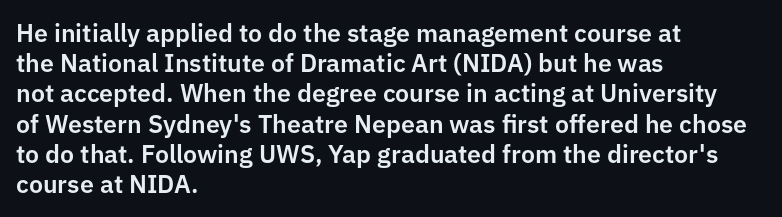
Standard letterfit; no display-style spreading of the glyphs. A typesetter would mark this as roman, not italic. Does the copy run flush right? No — it runs flush left. Words float on clear page, feet unadorned.
